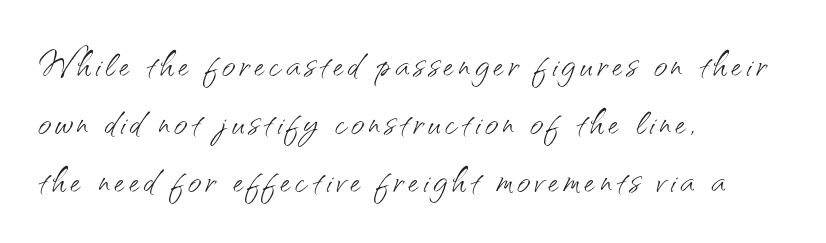
Counters stay open thanks to moderate or lighter strokes. One glance says typical: line gaps are just what's usual. Each letter keeps its own natural width here, so spacing adapts to shape. Type without underlining. Horizontally, the lines are justified to the leading edge only.
